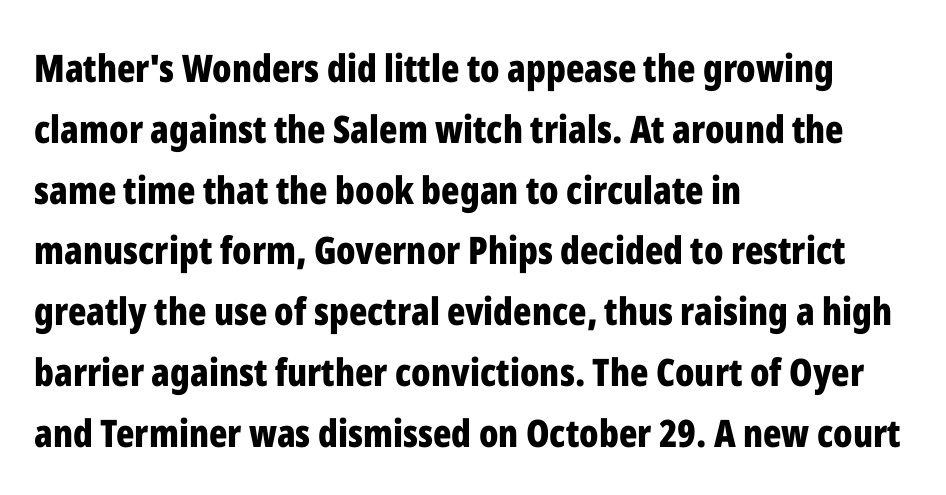
Q: Is the text bold? A: Yes.
Q: Is the text italic (slanted)? A: No, it is upright.
Q: Is the typeface a serif or a sans-serif typeface? A: Sans-serif.
Q: Is the text underlined? A: No.
Q: How is the paragraph aligned? A: Left-aligned.
Q: Is the spacing between letters normal or unusually wide? A: Normal.
Q: Is the spacing between lines tight, normal or loose? A: Normal.
Q: Width (condensed, normal, or wide)? A: Condensed.
Q: Stroke contrast? A: Low.
Q: x-height? A: Medium.
Q: Monospaced? A: No.
